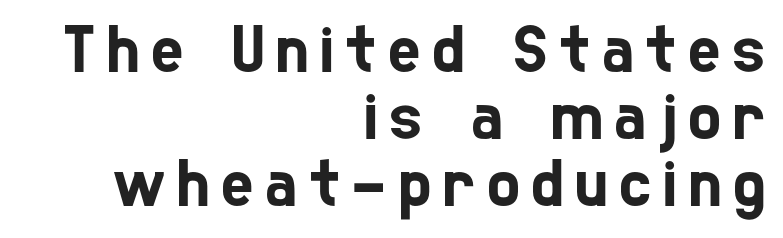
{"serif": "no", "width": "condensed", "stroke_contrast": "low", "x_height": "medium", "monospaced": "no", "underline": "no", "align": "right", "line_spacing": "tight", "line_spacing_ratio": 0.97, "glyph_px": 69}
